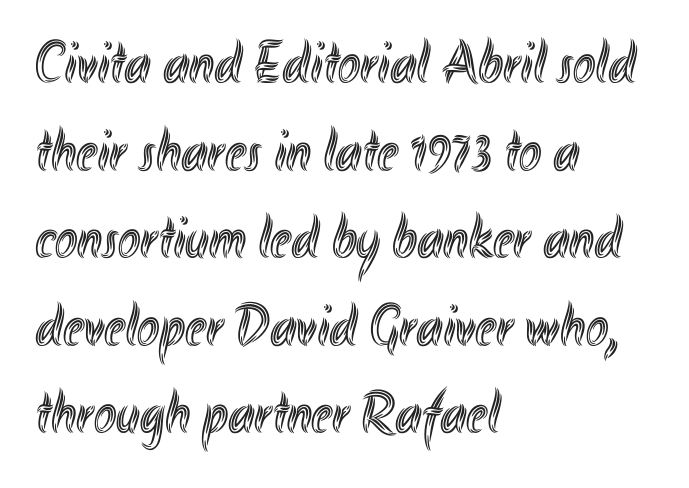
The image shows 60 px condensed type; set left-aligned, normal line spacing (1.46x), normal letter spacing, not underlined; a small x-height.
